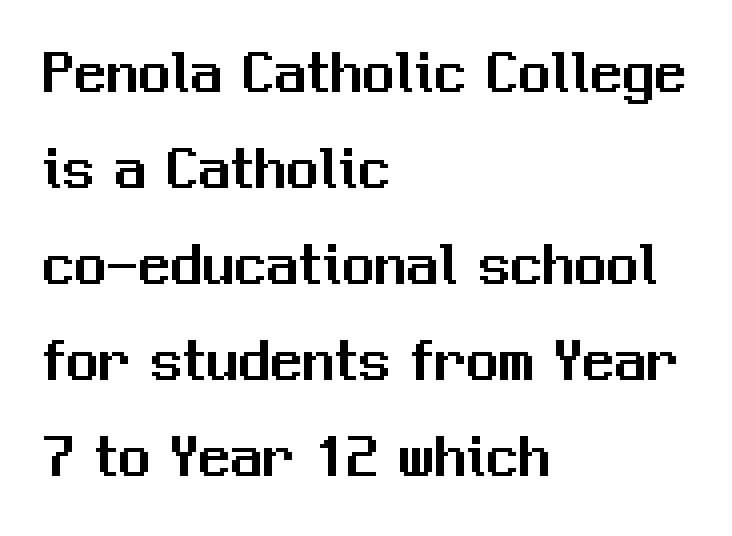
Q: Is the text italic (slanted)? A: No, it is upright.
Q: Is the typeface a serif or a sans-serif typeface? A: Sans-serif.
Q: Is the text underlined? A: No.
Q: How is the paragraph aligned? A: Left-aligned.
Q: Is the spacing between letters normal or unusually wide? A: Normal.
Q: Is the spacing between lines tight, normal or loose? A: Normal.
Q: Width (condensed, normal, or wide)? A: Normal.
Q: Stroke contrast? A: Medium.
Q: x-height? A: Medium.
Q: Monospaced? A: No.
